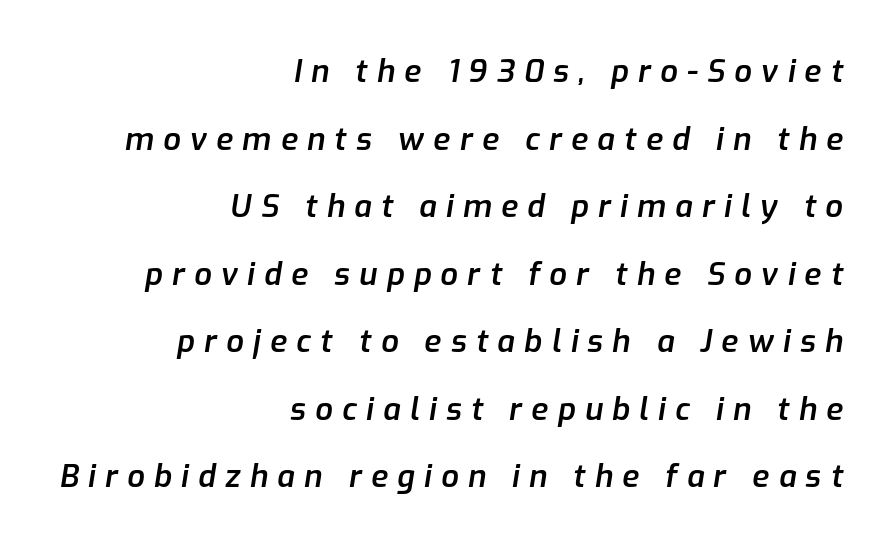
Q: Is the text bold? A: Semi-bold.
Q: Is the text italic (slanted)? A: Yes, it leans right by about 9 degrees.
Q: Is the text underlined? A: No.
Q: How is the paragraph aligned? A: Right-aligned.
Q: Is the spacing between letters normal or unusually wide? A: Unusually wide.
Q: Is the spacing between lines tight, normal or loose? A: Loose.
Q: Width (condensed, normal, or wide)? A: Normal.
Q: Stroke contrast? A: Low.
Q: x-height? A: Medium.
Q: Monospaced? A: No.
